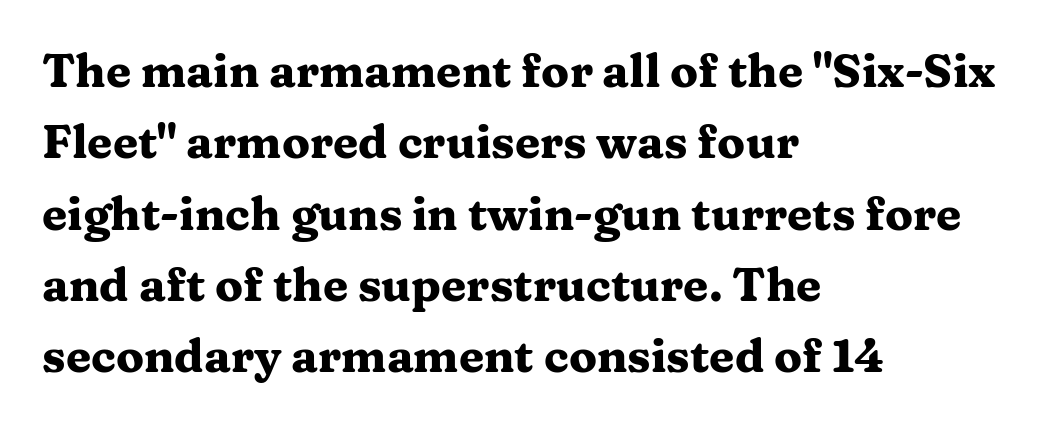
All the whitespace from short lines collects on the right. The foot of each line stays bare and open. Weight check: bold — yes, fully. The face used here is proportionally spaced, like ordinary book or web type.
